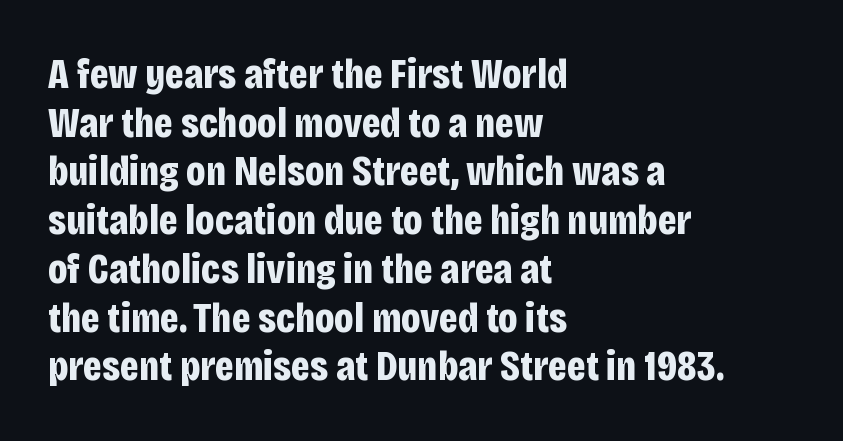
{"serif": "no", "italic": "no", "bold": "yes", "weight": "bold", "width": "condensed", "stroke_contrast": "low", "x_height": "large", "monospaced": "no", "underline": "no", "align": "left", "line_spacing_ratio": 1.16, "letter_spacing": "normal", "letter_spacing_em": 0.0, "glyph_px": 42}
